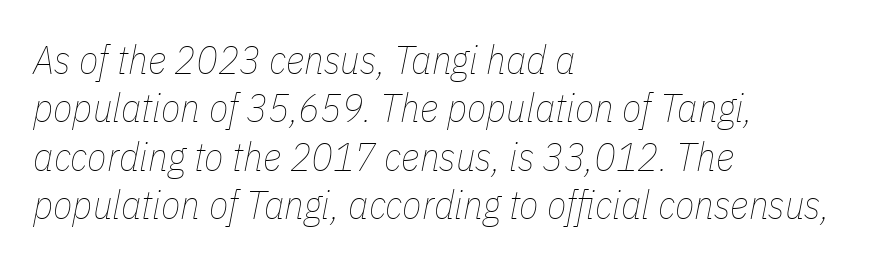
{"italic": "yes", "lean": "right", "slant_degrees": 11, "bold": "no", "weight": "thin", "width": "condensed", "stroke_contrast": "low", "x_height": "medium", "monospaced": "no", "underline": "no", "align": "left", "line_spacing_ratio": 1.21, "letter_spacing": "normal", "letter_spacing_em": 0.0, "glyph_px": 40}
